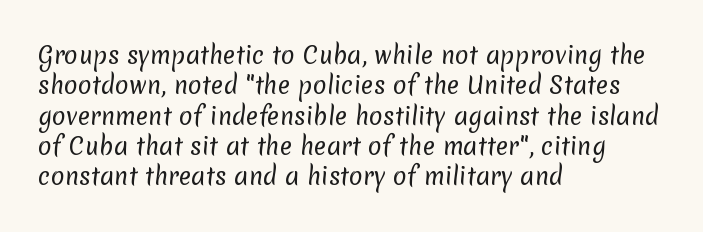
Q: Is the text bold? A: No.
Q: Is the text underlined? A: No.
Q: How is the paragraph aligned? A: Left-aligned.
Q: Is the spacing between letters normal or unusually wide? A: Normal.
Q: Is the spacing between lines tight, normal or loose? A: Normal.
